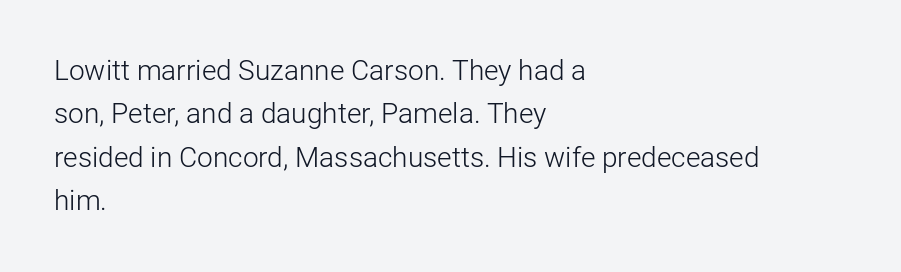
Students, observe: this is what conventionally led text looks like. These lines keep a tight, regular rhythm from letter to letter. The passage shown is typed in a proportional face where columns would drift. A clean baseline with only descenders dipping below it.
